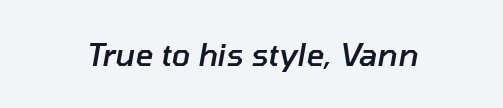
{"italic": "yes", "lean": "right", "slant_degrees": 10, "bold": "semi", "weight": "semibold", "width": "normal", "stroke_contrast": "low", "x_height": "medium", "monospaced": "no", "underline": "no", "letter_spacing": "normal", "letter_spacing_em": 0.0, "glyph_px": 31}
